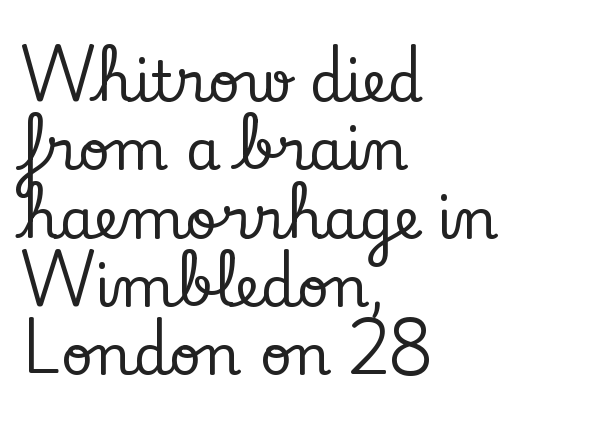
Q: Is the text italic (slanted)? A: No, it is upright.
Q: Is the text underlined? A: No.
Q: How is the paragraph aligned? A: Left-aligned.
Q: Is the spacing between letters normal or unusually wide? A: Normal.
Q: Width (condensed, normal, or wide)? A: Normal.
Q: Stroke contrast? A: Low.
Q: x-height? A: Small.
Q: Monospaced? A: No.
